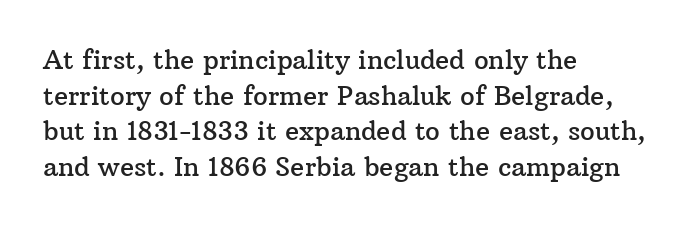
{"italic": "no", "underline": "no", "align": "left", "line_spacing": "normal", "line_spacing_ratio": 1.37, "letter_spacing": "normal", "letter_spacing_em": 0.0, "glyph_px": 26}
